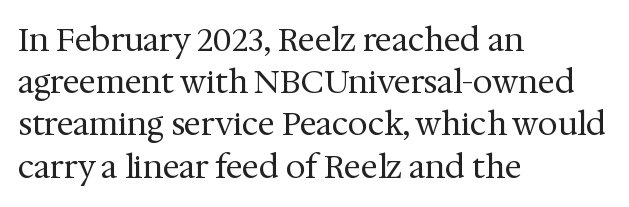
These lines are composed in type with serifs. Short and long lines alike share a common starting point at left. The font's upright variant was chosen for this text. Each new line begins a customary step beneath the previous one.
